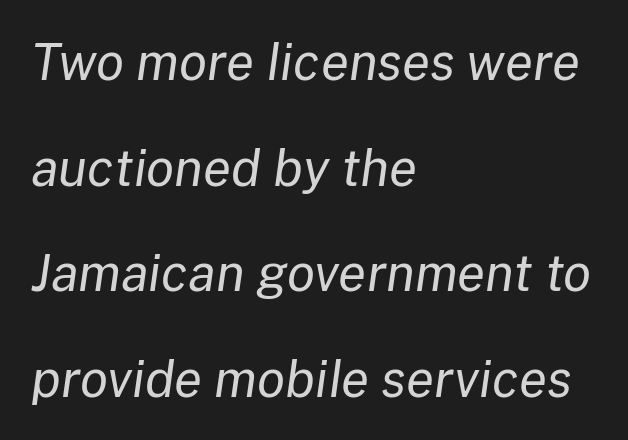
Q: Is the text bold? A: No.
Q: Is the text italic (slanted)? A: Yes, it leans right by about 8 degrees.
Q: Is the text underlined? A: No.
Q: How is the paragraph aligned? A: Left-aligned.
Q: Is the spacing between letters normal or unusually wide? A: Normal.
Q: Is the spacing between lines tight, normal or loose? A: Loose.
Q: Width (condensed, normal, or wide)? A: Normal.
Q: Stroke contrast? A: Low.
Q: x-height? A: Medium.
Q: Monospaced? A: No.
